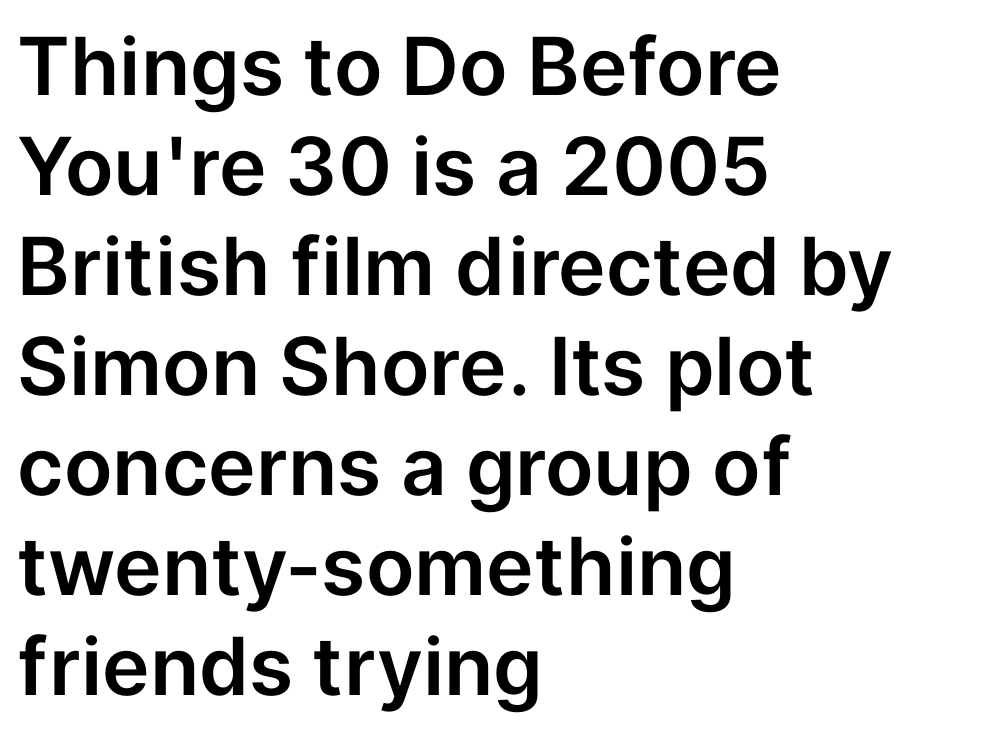
The image shows 80 px sans-serif type, upright; set left-aligned, normal line spacing (1.25x), normal letter spacing, not underlined; low stroke contrast and a medium x-height.
